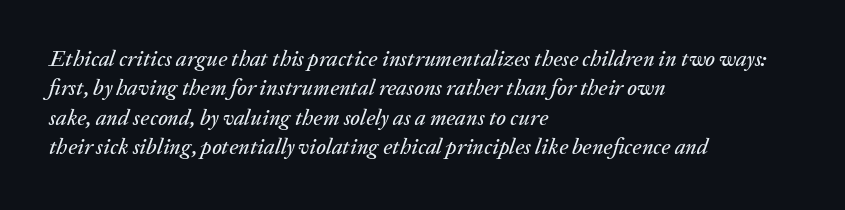
It's the slanting kind of type. Visually the block forms a straight wall on the left and a jagged coastline on the right. Words appear dense and cohesive because spacing is normal. Clear beneath every line of the passage.
